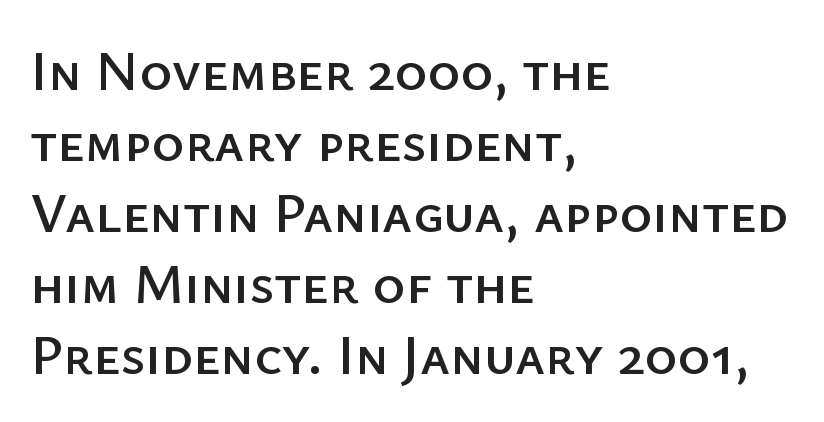
Serif or sans? Sans — the stroke terminals are bare. The passage is arranged the way most books set body copy — flush left. Every character sits straight up, as roman type does. Normally led — the rows are evenly, conventionally spaced. The baseline area is clear.
